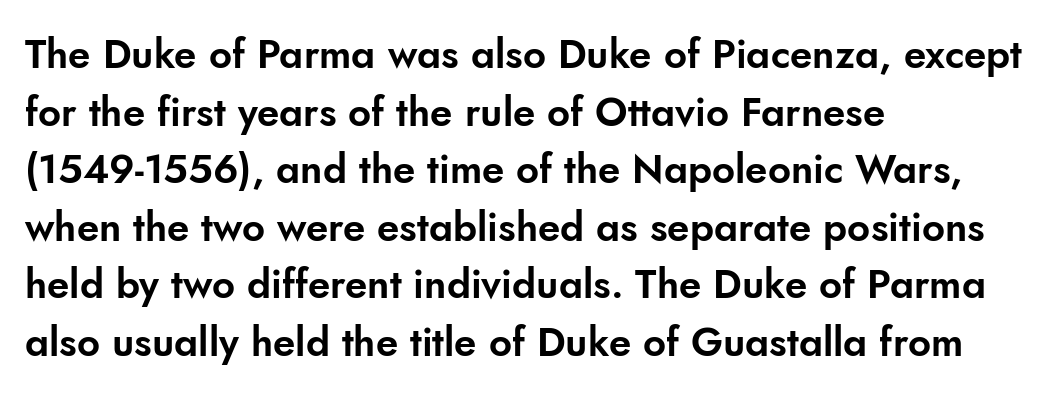
Students, observe: this is what conventionally led text looks like. Nothing sits at the stroke ends, so this counts as sans-serif. Descenders hang freely into open space. Does the copy run flush right? No — it runs flush left. The rendering uses natural spacing where letterforms have individual widths.
